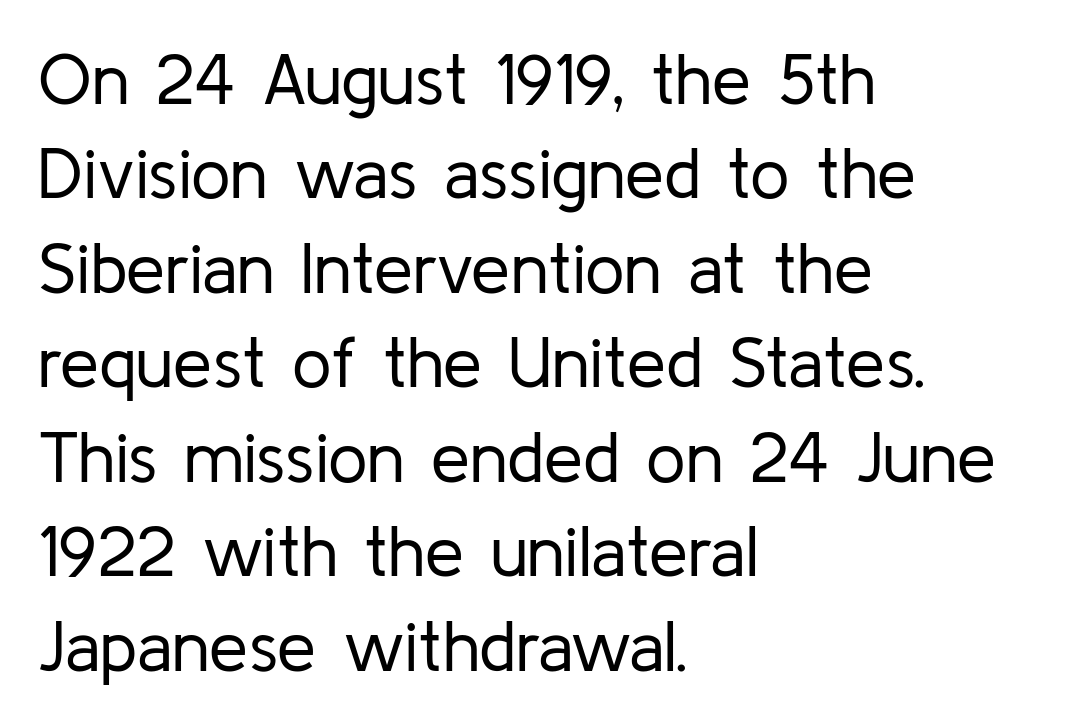
Q: Is the text bold? A: No.
Q: Is the text italic (slanted)? A: No, it is upright.
Q: Is the typeface a serif or a sans-serif typeface? A: Sans-serif.
Q: Is the text underlined? A: No.
Q: How is the paragraph aligned? A: Left-aligned.
Q: Is the spacing between letters normal or unusually wide? A: Normal.
Q: Is the spacing between lines tight, normal or loose? A: Normal.
Q: Width (condensed, normal, or wide)? A: Normal.
Q: Stroke contrast? A: Low.
Q: x-height? A: Medium.
Q: Monospaced? A: No.
